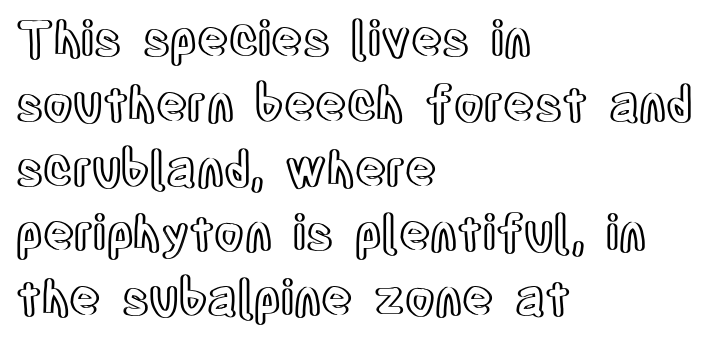
The ragged edge is on the right, which tells us the setting is flush left. This block has exactly the height ordinary leading produces. Has an underline been added? It has not. Do the characters align in a grid? No, the font is proportional.
